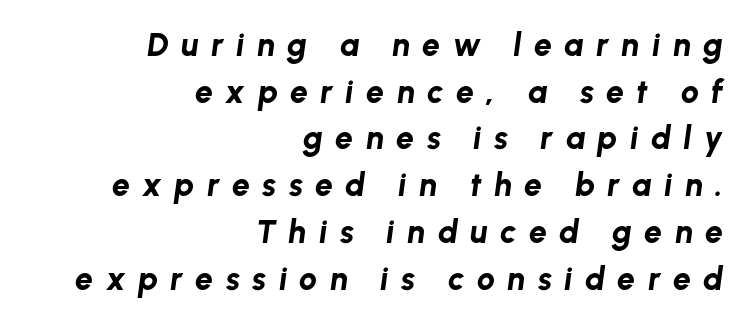
The image shows 32 px bold type, italic (leaning right); set right-aligned, normal line spacing (1.46x), unusually wide letter spacing (+0.39 em), not underlined; low stroke contrast and a medium x-height.
